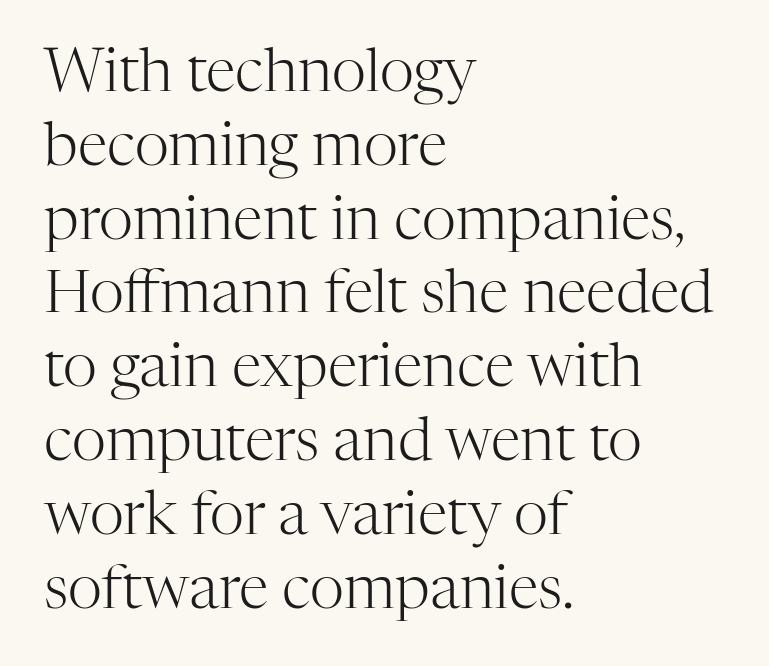
Q: Is the text bold? A: No.
Q: Is the text italic (slanted)? A: No, it is upright.
Q: Is the typeface a serif or a sans-serif typeface? A: Serif.
Q: Is the text underlined? A: No.
Q: How is the paragraph aligned? A: Left-aligned.
Q: Is the spacing between letters normal or unusually wide? A: Normal.
Q: Width (condensed, normal, or wide)? A: Normal.
Q: Stroke contrast? A: High.
Q: x-height? A: Medium.
Q: Monospaced? A: No.
